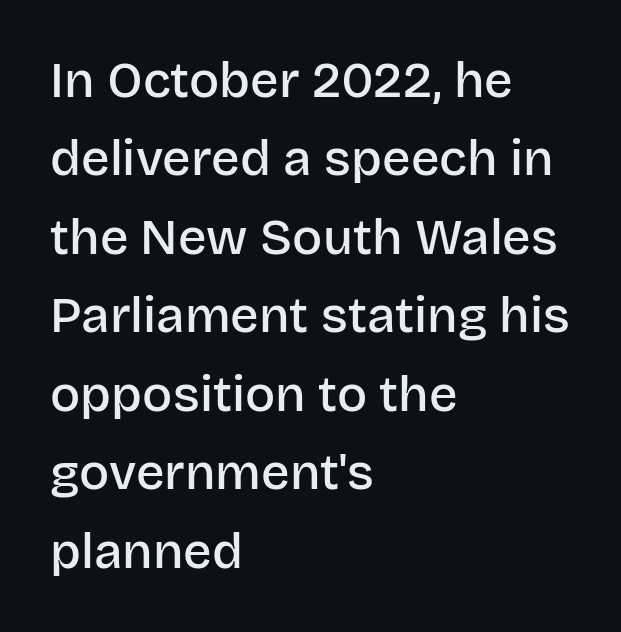
The image shows 50 px semibold sans-serif type, upright; set left-aligned, normal line spacing (1.57x), normal letter spacing, not underlined; low stroke contrast and a large x-height.
